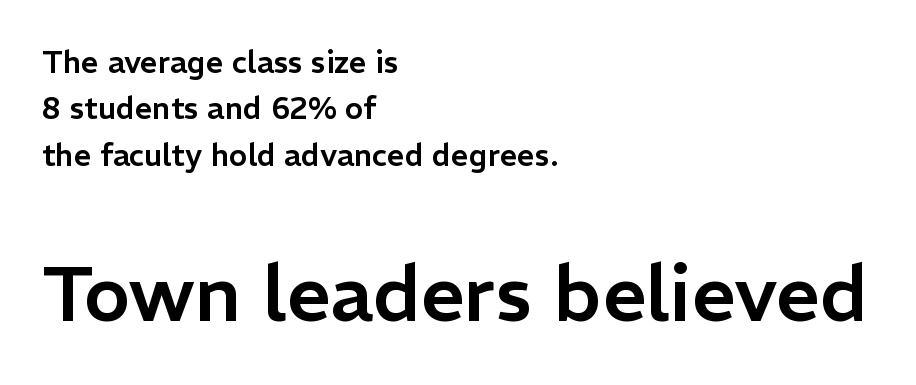
Q: Is the text italic (slanted)? A: No, it is upright.
Q: Is the typeface a serif or a sans-serif typeface? A: Sans-serif.
Q: Is the text underlined? A: No.
Q: How is the paragraph aligned? A: Left-aligned.
Q: Is the spacing between letters normal or unusually wide? A: Normal.
Q: Is the spacing between lines tight, normal or loose? A: Normal.
Q: Which block of text is set in a larger size, the first (top) or the second (bottom)? A: The second (bottom) one.
Q: Width (condensed, normal, or wide)? A: Normal.
Q: Stroke contrast? A: Low.
Q: x-height? A: Medium.
Q: Monospaced? A: No.
